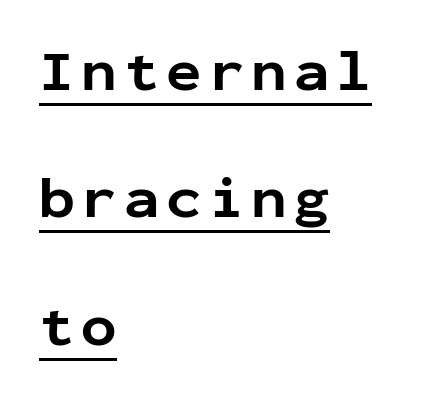
{"serif": "no", "italic": "no", "bold": "yes", "weight": "bold", "width": "normal", "stroke_contrast": "low", "x_height": "medium", "monospaced": "yes", "underline": "yes", "align": "left", "line_spacing": "loose", "line_spacing_ratio": 2.16, "glyph_px": 59}
